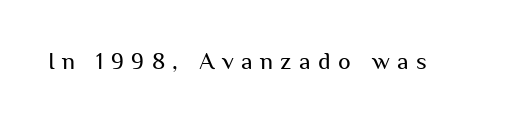
The image shows 24 px text type, upright; set unusually wide letter spacing (+0.31 em), not underlined.
